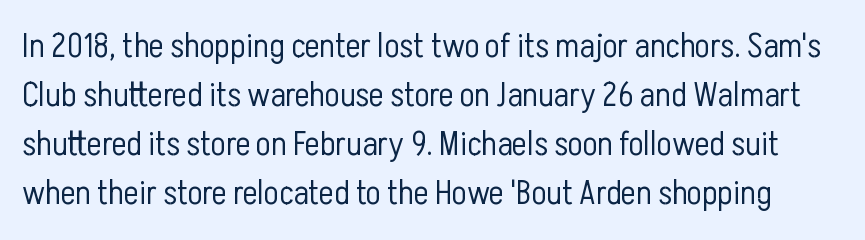
Q: Is the text bold? A: No.
Q: Is the text italic (slanted)? A: No, it is upright.
Q: Is the typeface a serif or a sans-serif typeface? A: Sans-serif.
Q: Is the text underlined? A: No.
Q: Is the spacing between letters normal or unusually wide? A: Normal.
Q: Is the spacing between lines tight, normal or loose? A: Normal.
Q: Width (condensed, normal, or wide)? A: Condensed.
Q: Stroke contrast? A: Low.
Q: x-height? A: Medium.
Q: Monospaced? A: No.
